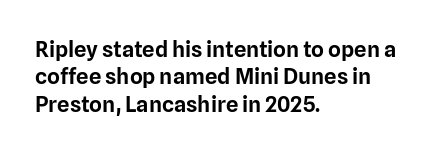
The image shows 22 px text type, upright; set left-aligned, line spacing 1.24x, normal letter spacing, not underlined.
